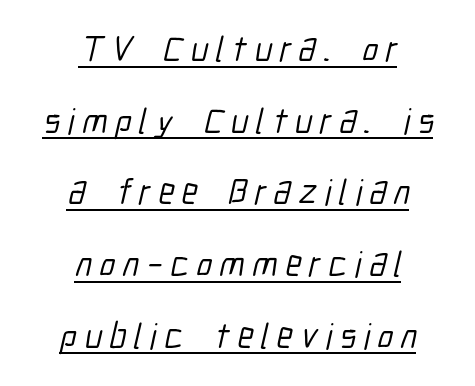
The image shows 36 px condensed sans-serif type; set centered, loose line spacing (1.99x), unusually wide letter spacing (+0.21 em), underlined; low stroke contrast and a medium x-height.
